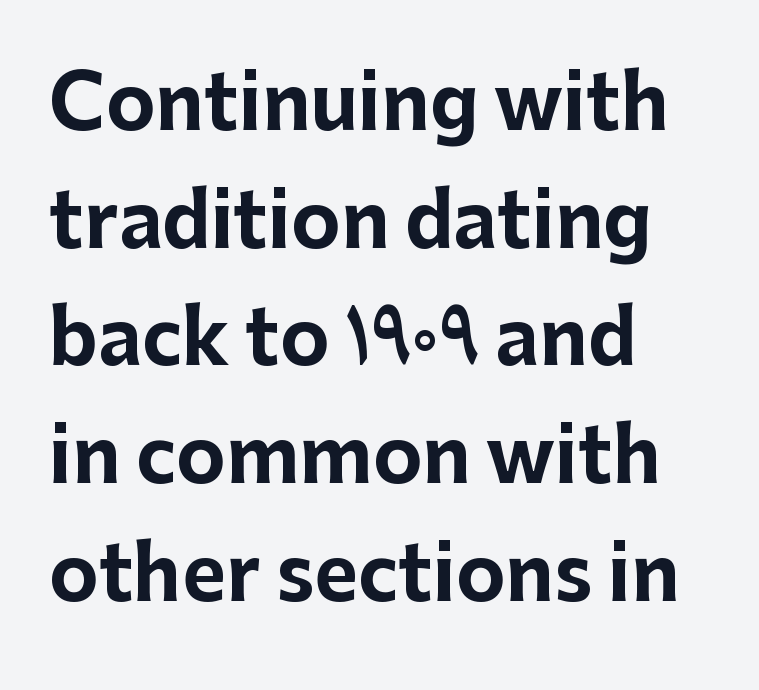
The image shows 75 px bold sans-serif type, upright; set left-aligned, normal line spacing (1.57x), normal letter spacing, not underlined; low stroke contrast and a medium x-height.
